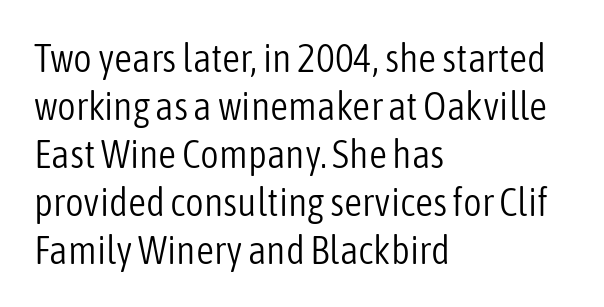
The image shows 40 px light, condensed sans-serif type, upright; set left-aligned, line spacing 1.2x, normal letter spacing, not underlined; low stroke contrast and a medium x-height.
